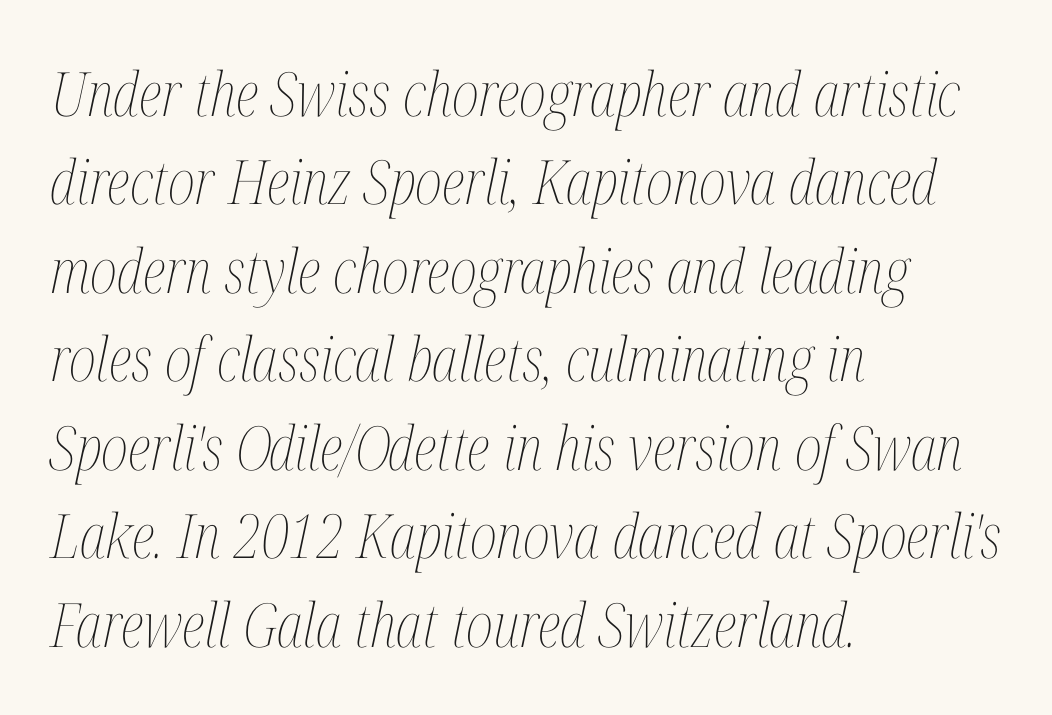
Q: Is the text bold? A: No.
Q: Is the text italic (slanted)? A: Yes, it leans right by about 12 degrees.
Q: Is the text underlined? A: No.
Q: How is the paragraph aligned? A: Left-aligned.
Q: Is the spacing between letters normal or unusually wide? A: Normal.
Q: Is the spacing between lines tight, normal or loose? A: Normal.
Q: Width (condensed, normal, or wide)? A: Condensed.
Q: Stroke contrast? A: Medium.
Q: x-height? A: Medium.
Q: Monospaced? A: No.
